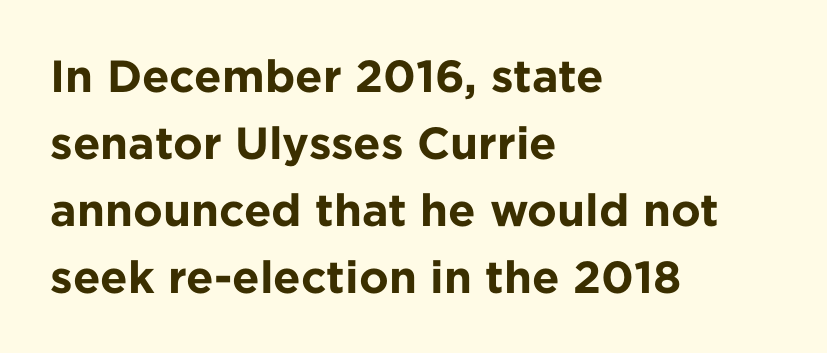
The image shows 45 px bold sans-serif type, upright; set left-aligned, normal line spacing (1.49x), normal letter spacing, not underlined; low stroke contrast and a medium x-height.
